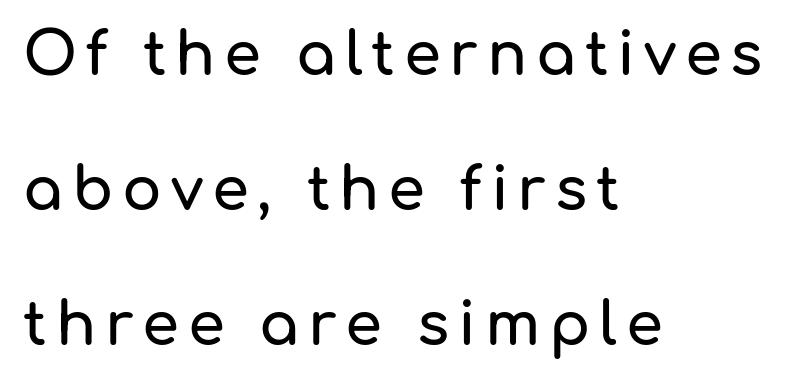
Each letter's strokes conclude bluntly, with no projecting serifs. Characters remain perfectly vertical along every line. Decoration check: the copy has no underline. Alignment: flush left. If you measured baseline to baseline, you'd find a long distance.
